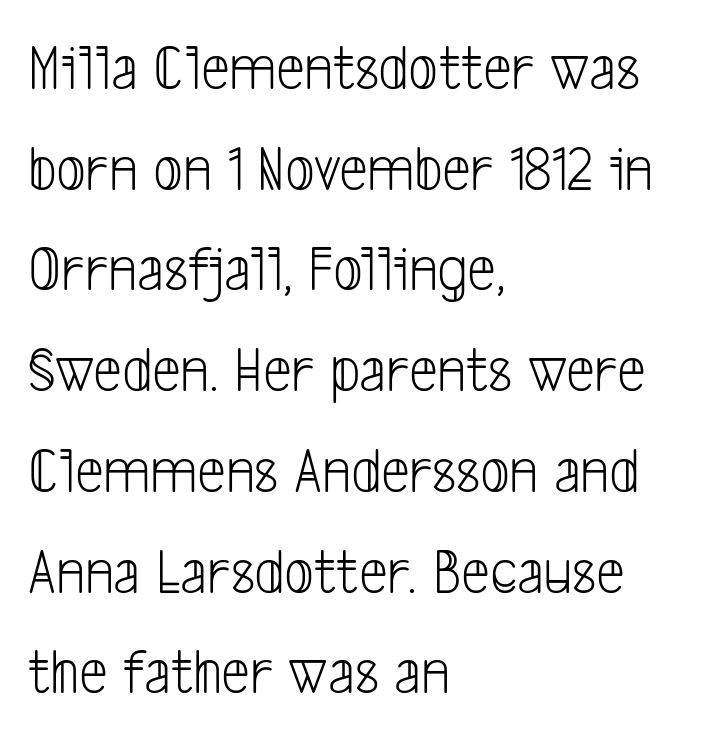
The image shows 65 px light, condensed sans-serif type; set left-aligned, normal line spacing (1.55x), normal letter spacing, not underlined; low stroke contrast and a medium x-height.
